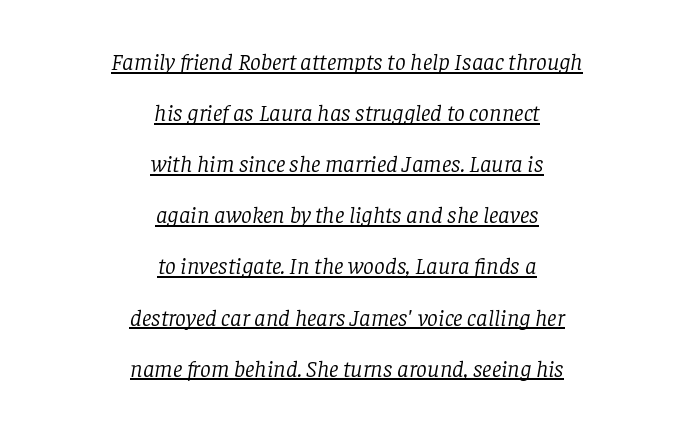
Designer's note — italics engaged. The setting favours the middle, as headings and verse often do. Each new line begins a long way beneath the previous one. Stroke thickness stays within the range of a standard reading face or lighter. Nothing unusual about the tracking: characters are spaced as the font intends. In designer terms, the underline attribute is active on this setting.
